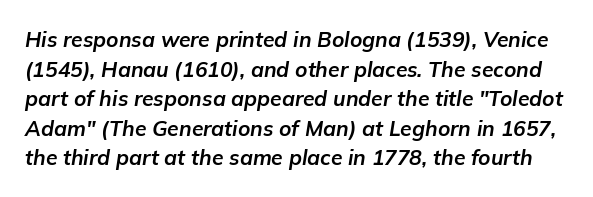
Q: Is the text bold? A: Yes.
Q: Is the text italic (slanted)? A: Yes, it leans right by about 9 degrees.
Q: Is the text underlined? A: No.
Q: Is the spacing between letters normal or unusually wide? A: Normal.
Q: Is the spacing between lines tight, normal or loose? A: Normal.
